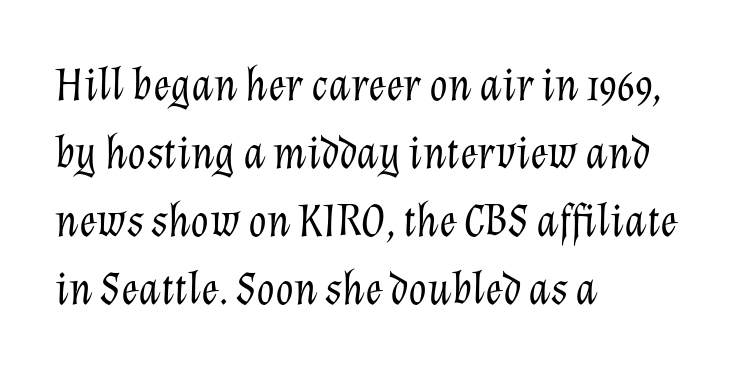
The passage shown is typed in a proportional face where columns would drift. One glance says typical: line gaps are just what's usual. Has an underline been added? It has not. If you drew a ruler down the left edge, every line would touch it. Does extra space separate the letters? No, they use regular spacing.
